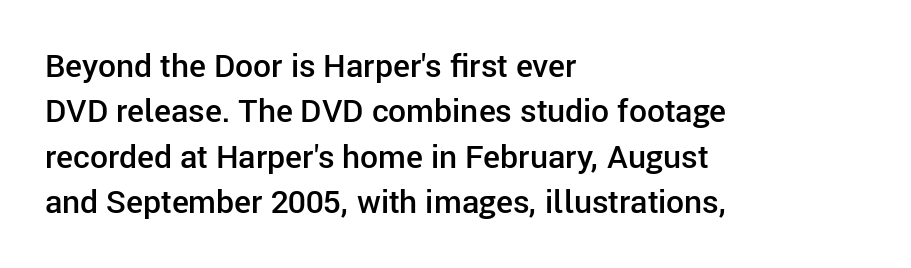
The space between consecutive lines is moderate. A typesetter would call this proportional, since set widths differ per character. I'd call this a sans setting — the letters go barefoot. Is the type bold? Partly — it's a semibold, heavier than regular but not fully bold. The passage is arranged the way most books set body copy — flush left.
